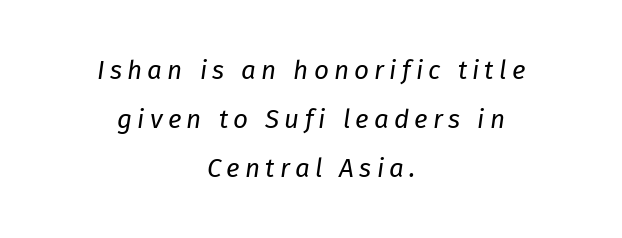
Q: Is the text bold? A: No.
Q: Is the text italic (slanted)? A: Yes, it leans right by about 8 degrees.
Q: Is the text underlined? A: No.
Q: How is the paragraph aligned? A: Centered.
Q: Is the spacing between letters normal or unusually wide? A: Unusually wide.
